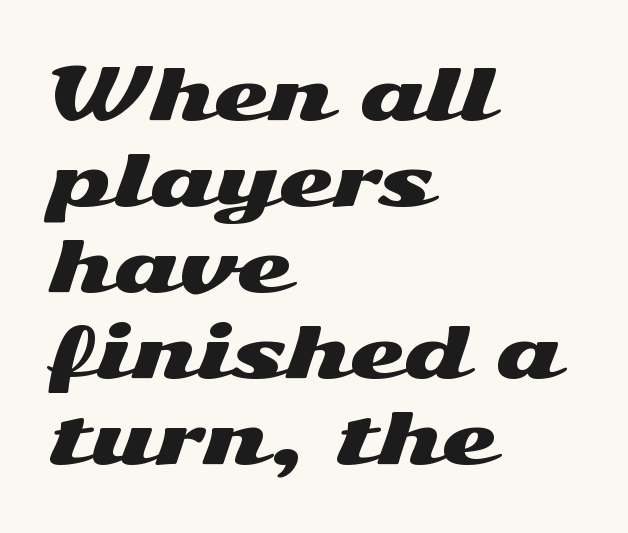
The gaps between neighbouring characters are ordinary and unremarkable. Looks like regular typesetting: each glyph gets only the width it needs. The characters display no serif detailing; their extremities are plain. Descenders are the only things crossing below the line.
